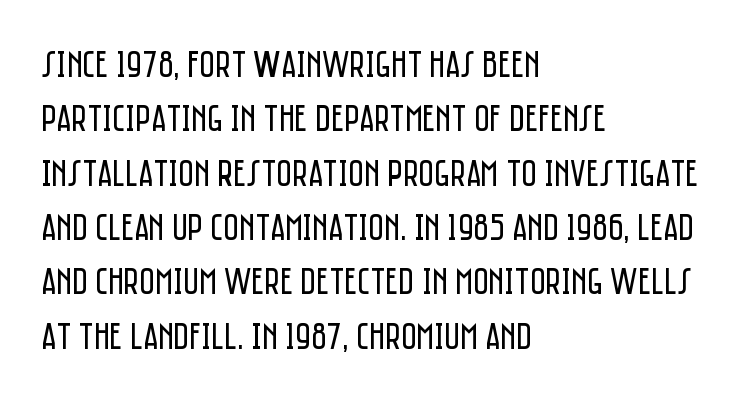
The image shows 38 px regular-weight, condensed sans-serif type, upright; set left-aligned, normal line spacing (1.43x), normal letter spacing, not underlined; low stroke contrast and a large x-height.
